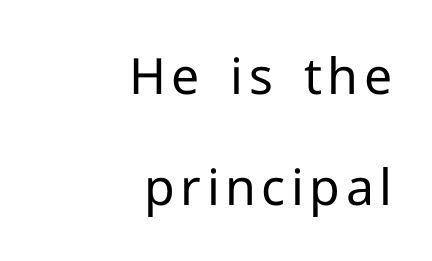
The image shows 50 px regular-weight sans-serif type, upright; set right-aligned, loose line spacing (2.23x), not underlined; low stroke contrast and a medium x-height.
